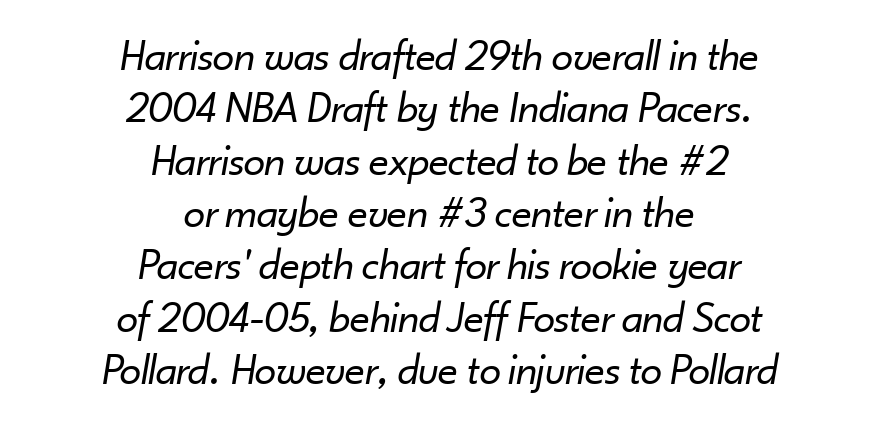
The image shows 44 px regular-weight type, italic (leaning right); set centered, line spacing 1.19x, normal letter spacing, not underlined; low stroke contrast and a small x-height.
